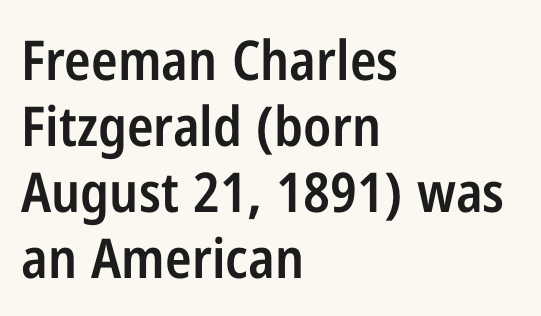
{"serif": "no", "italic": "no", "bold": "semi", "weight": "semibold", "width": "condensed", "stroke_contrast": "low", "x_height": "medium", "monospaced": "no", "underline": "no", "align": "left", "line_spacing_ratio": 1.2, "letter_spacing": "normal", "letter_spacing_em": 0.0, "glyph_px": 55}
